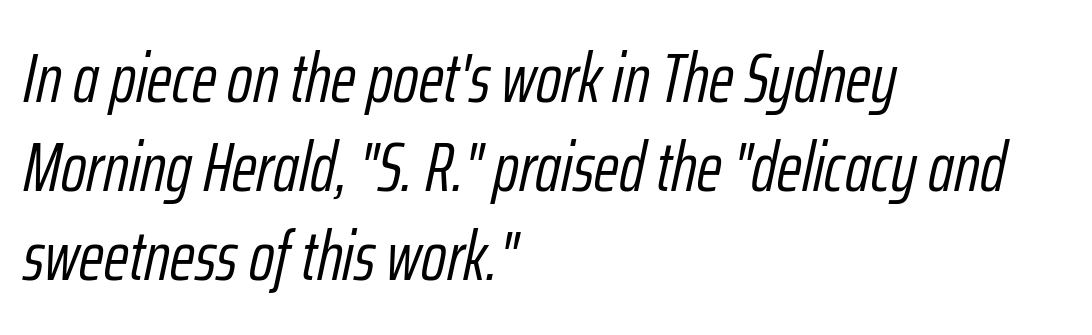
{"italic": "yes", "lean": "right", "slant_degrees": 12, "bold": "no", "weight": "light", "width": "condensed", "stroke_contrast": "low", "x_height": "medium", "monospaced": "no", "underline": "no", "align": "left", "line_spacing": "normal", "line_spacing_ratio": 1.29, "letter_spacing": "normal", "letter_spacing_em": 0.0, "glyph_px": 69}
